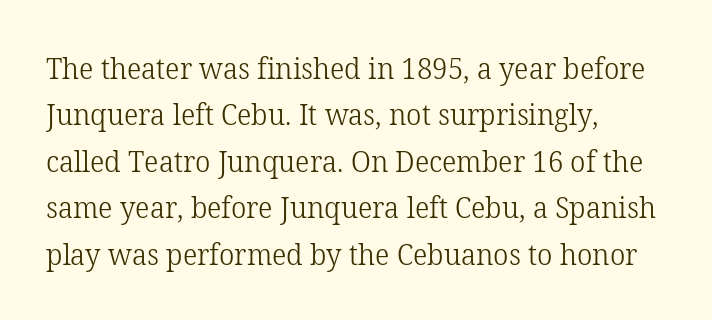
{"serif": "yes", "italic": "no", "bold": "no", "weight": "light", "width": "normal", "stroke_contrast": "low", "x_height": "medium", "monospaced": "no", "underline": "no", "align": "left", "line_spacing": "normal", "line_spacing_ratio": 1.55, "letter_spacing": "normal", "letter_spacing_em": 0.0, "glyph_px": 30}
